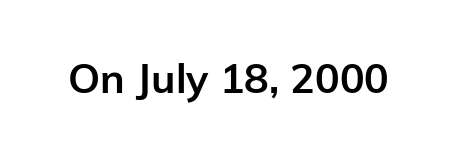
Q: Is the text bold? A: Yes.
Q: Is the text italic (slanted)? A: No, it is upright.
Q: Is the typeface a serif or a sans-serif typeface? A: Sans-serif.
Q: Is the text underlined? A: No.
Q: Is the spacing between letters normal or unusually wide? A: Normal.
Q: Width (condensed, normal, or wide)? A: Normal.
Q: Stroke contrast? A: Low.
Q: x-height? A: Medium.
Q: Monospaced? A: No.
